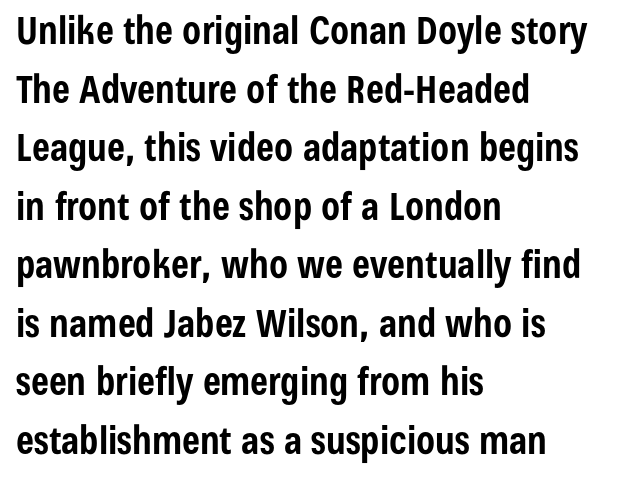
Q: Is the text bold? A: Yes.
Q: Is the text italic (slanted)? A: No, it is upright.
Q: Is the typeface a serif or a sans-serif typeface? A: Sans-serif.
Q: Is the text underlined? A: No.
Q: How is the paragraph aligned? A: Left-aligned.
Q: Is the spacing between letters normal or unusually wide? A: Normal.
Q: Is the spacing between lines tight, normal or loose? A: Normal.
Q: Width (condensed, normal, or wide)? A: Condensed.
Q: Stroke contrast? A: Low.
Q: x-height? A: Medium.
Q: Monospaced? A: No.
